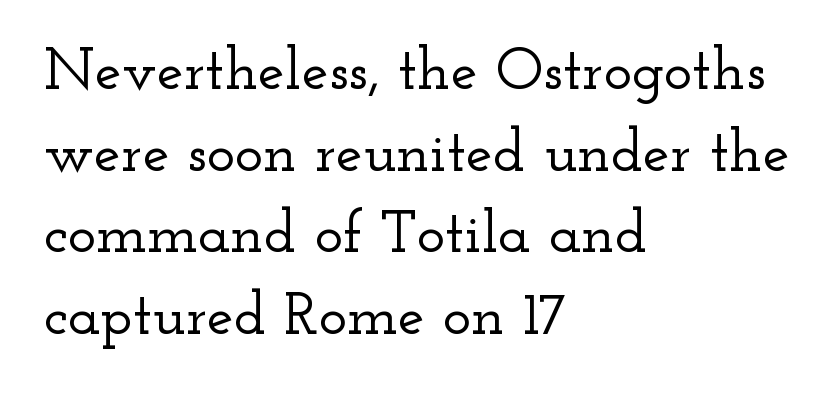
{"serif": "yes", "italic": "no", "width": "wide", "stroke_contrast": "low", "x_height": "small", "monospaced": "no", "underline": "no", "align": "left", "line_spacing": "normal", "line_spacing_ratio": 1.36, "letter_spacing": "normal", "letter_spacing_em": 0.0, "glyph_px": 60}
